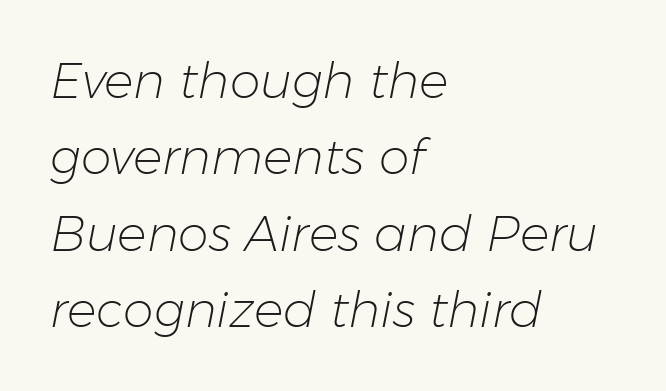
Q: Is the text bold? A: No.
Q: Is the text italic (slanted)? A: Yes, it leans right by about 11 degrees.
Q: Is the text underlined? A: No.
Q: How is the paragraph aligned? A: Left-aligned.
Q: Is the spacing between letters normal or unusually wide? A: Normal.
Q: Is the spacing between lines tight, normal or loose? A: Normal.
Q: Width (condensed, normal, or wide)? A: Normal.
Q: Stroke contrast? A: Low.
Q: x-height? A: Medium.
Q: Monospaced? A: No.
